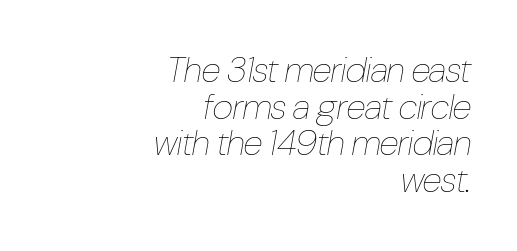
This rendering features lettering with no underline. The face used here is proportionally spaced, like ordinary book or web type. Here the glyphs are tracked normally, forming tight word shapes. The designer dialed line spacing down below the default. The letters are slanted; this is an italic face. Is the block centered? No — it sits flush against the right margin.
